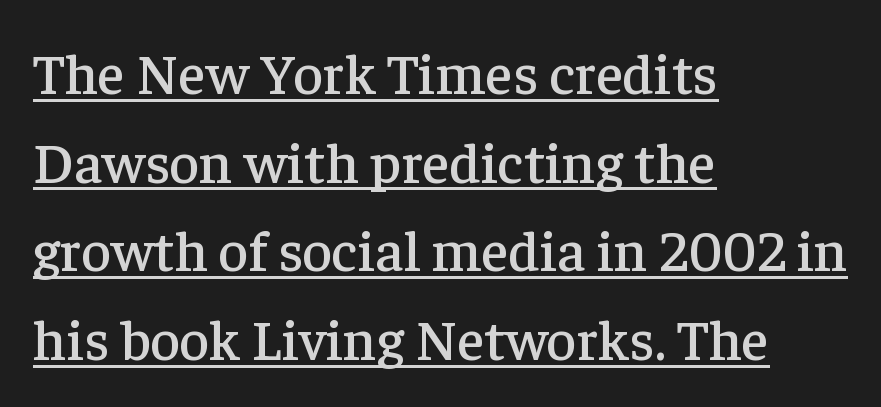
Line starts are locked; line ends wander. This is roman type, the default non-slanted kind. This block has exactly the height ordinary leading produces. These lines are rendered in a variable-pitch font. Is this a sans? No — the strokes have serifs. Nobody touched the tracking dial on this one.
